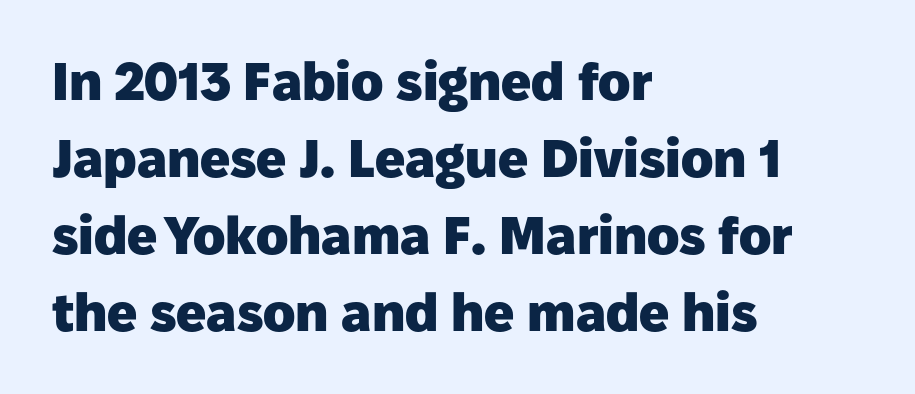
The foot of each line stays bare and open. The glyphs in this specimen are sans serif. Summary of vertical rhythm: regular, with standard interline spacing. The line texture is even and compact thanks to regular tracking.
